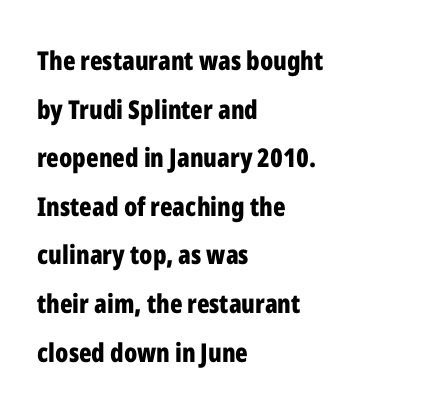
The image shows 26 px bold type, upright; set left-aligned, line spacing 1.87x, normal letter spacing, not underlined.
